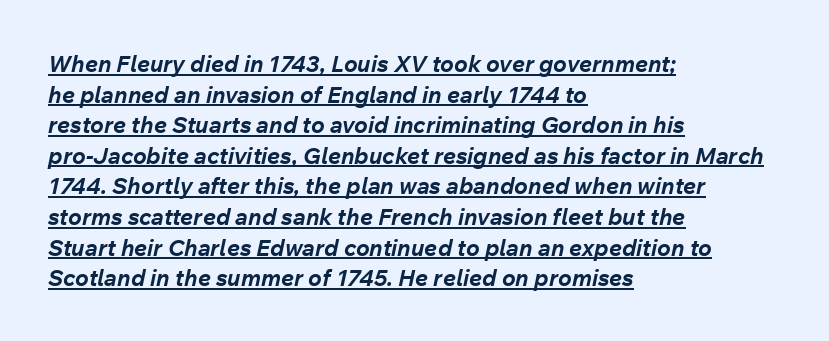
Beneath each row of characters lies a ruled line. This sample uses plain, unmodified letter spacing. Layout note: lines flush left. Yep, that's italic — everything's leaning. Stroke thickness is high; the sample reads as a true bold. Rows of type keep a routine distance in the vertical direction.
